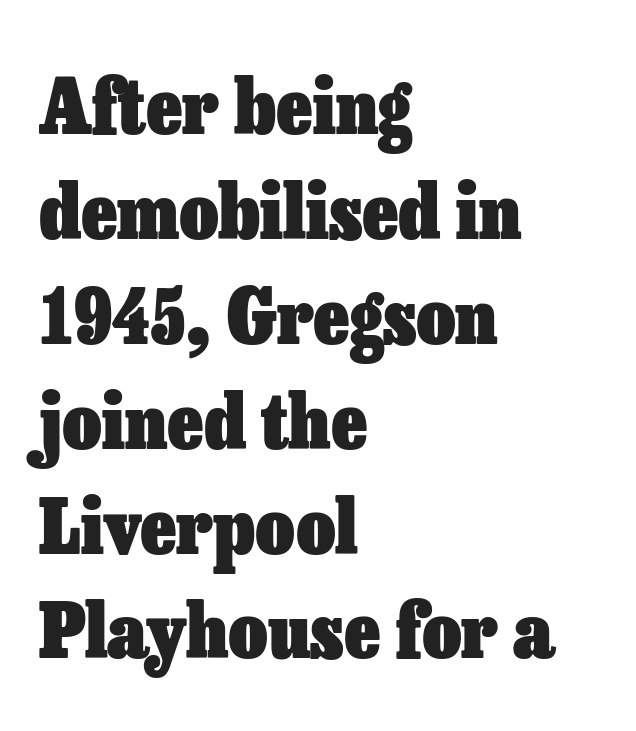
{"italic": "no", "bold": "yes", "weight": "heavy", "width": "normal", "stroke_contrast": "low", "x_height": "medium", "monospaced": "no", "underline": "no", "align": "left", "line_spacing": "normal", "line_spacing_ratio": 1.38, "letter_spacing": "normal", "letter_spacing_em": 0.0, "glyph_px": 76}
